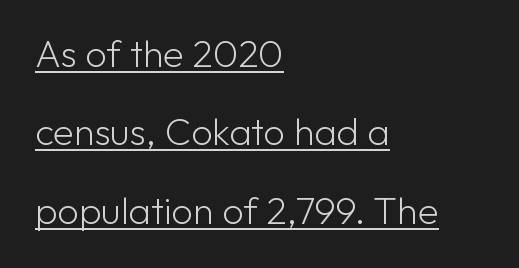
Compared with undecorated copy, this sample adds a rule below the words. You could not count columns in this text — the font is proportionally spaced. A typesetter would call this zero additional tracking. You could fit nearly another row in the gap between these rows. The lettering stays uniformly vertical, giving the passage a roman look.
